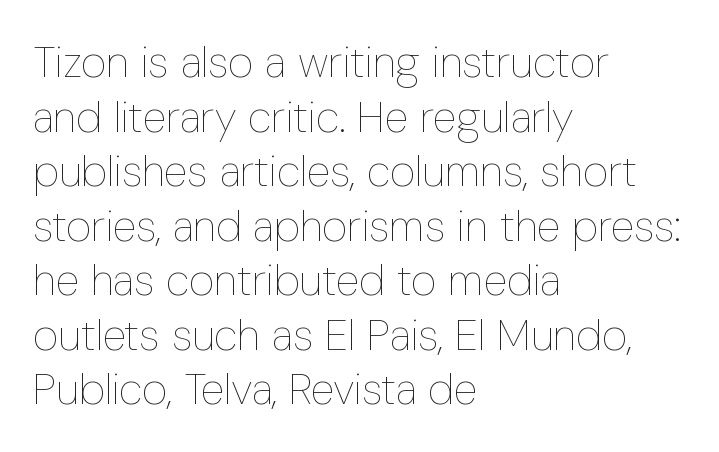
Q: Is the text bold? A: No.
Q: Is the text italic (slanted)? A: No, it is upright.
Q: Is the text underlined? A: No.
Q: How is the paragraph aligned? A: Left-aligned.
Q: Is the spacing between letters normal or unusually wide? A: Normal.
Q: Width (condensed, normal, or wide)? A: Condensed.
Q: Stroke contrast? A: Low.
Q: x-height? A: Medium.
Q: Monospaced? A: No.
